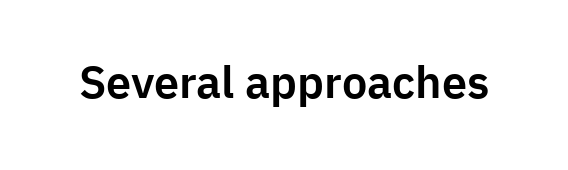
Examine the stroke ends and you'll find no serifs. The letters sit at their default tracking, neither squeezed nor spread. A typesetter would call this proportional, since set widths differ per character. Vertical strokes here are truly vertical. Underlining? Definitely not there.
